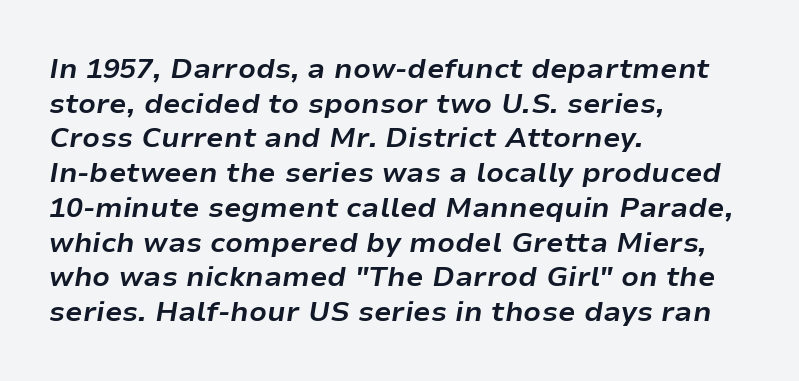
Here the designer chose a conventional face with non-uniform glyph widths. The passage shown leans; its letterforms are oblique. The strokes are fattened all the way to bold. Each line starts at the same left margin while the right side varies.
